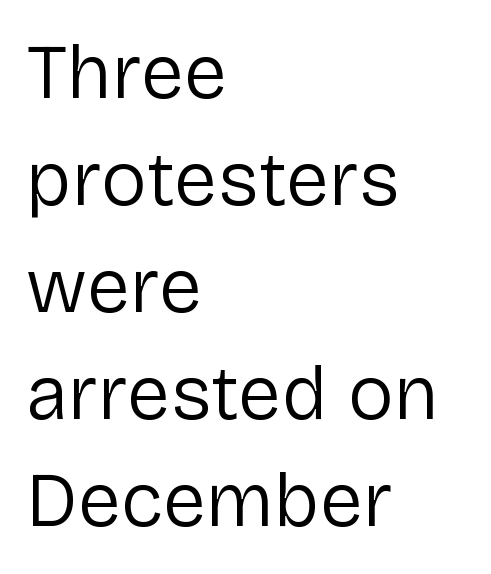
Q: Is the text bold? A: No.
Q: Is the text italic (slanted)? A: No, it is upright.
Q: Is the typeface a serif or a sans-serif typeface? A: Sans-serif.
Q: Is the text underlined? A: No.
Q: How is the paragraph aligned? A: Left-aligned.
Q: Is the spacing between letters normal or unusually wide? A: Normal.
Q: Is the spacing between lines tight, normal or loose? A: Normal.
Q: Width (condensed, normal, or wide)? A: Normal.
Q: Stroke contrast? A: Low.
Q: x-height? A: Medium.
Q: Monospaced? A: No.
